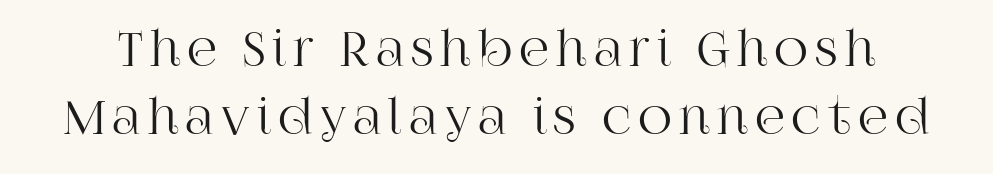
{"serif": "yes", "italic": "no", "width": "normal", "stroke_contrast": "high", "x_height": "large", "monospaced": "no", "underline": "no", "line_spacing": "normal", "line_spacing_ratio": 1.44, "glyph_px": 47}
